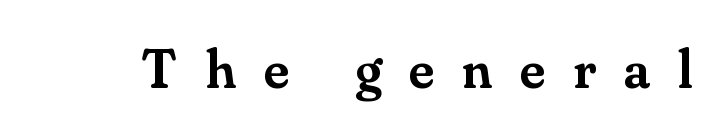
{"serif": "yes", "italic": "no", "bold": "semi", "weight": "semibold", "width": "normal", "stroke_contrast": "medium", "x_height": "small", "monospaced": "no", "underline": "no", "letter_spacing": "wide", "letter_spacing_em": 0.5, "glyph_px": 56}
